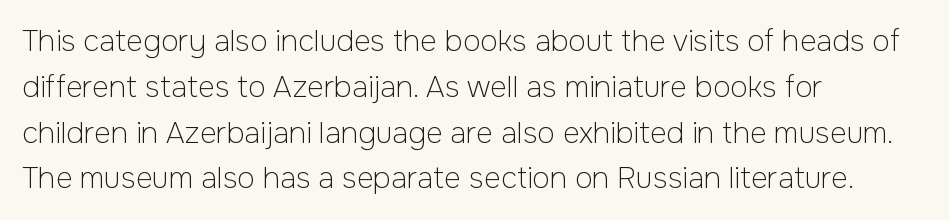
Q: Is the text bold? A: No.
Q: Is the text italic (slanted)? A: No, it is upright.
Q: Is the typeface a serif or a sans-serif typeface? A: Sans-serif.
Q: Is the text underlined? A: No.
Q: How is the paragraph aligned? A: Left-aligned.
Q: Is the spacing between letters normal or unusually wide? A: Normal.
Q: Is the spacing between lines tight, normal or loose? A: Normal.
Q: Width (condensed, normal, or wide)? A: Normal.
Q: Stroke contrast? A: Low.
Q: x-height? A: Medium.
Q: Monospaced? A: No.
